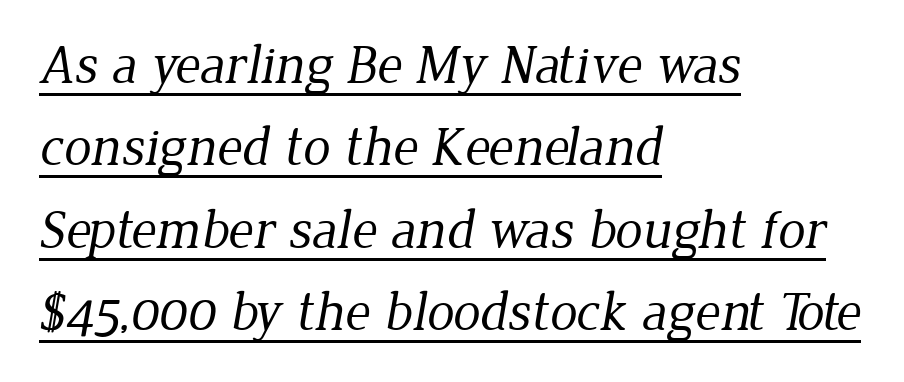
Is this a heavy cut? Hardly; it is regular or lighter. A classic flush-left, rag-right setting is used for this passage. A normal amount of white space separates one row of letters from the next. Underlining? Definitely there. Is this a fixed-width face? No — the glyphs have proportional, varying widths.
